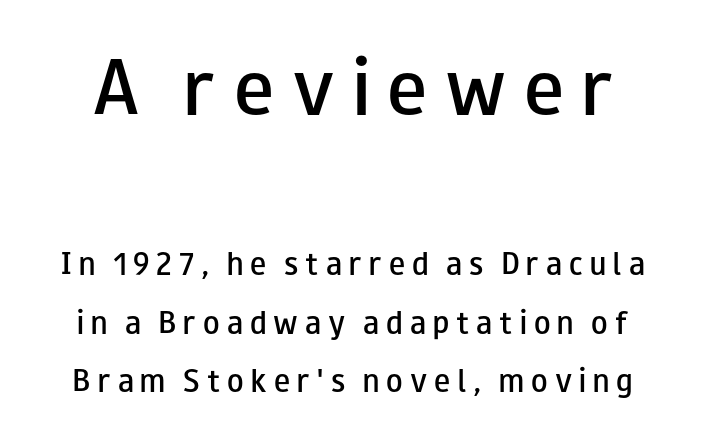
{"serif": "no", "italic": "no", "bold": "semi", "weight": "semibold", "width": "wide", "stroke_contrast": "low", "x_height": "small", "monospaced": "no", "underline": "no", "line_spacing": "loose", "line_spacing_ratio": 2.18, "letter_spacing": "wide", "letter_spacing_em": 0.26, "larger_block": "first", "size_ratio": 2.48, "glyph_px": 67}
